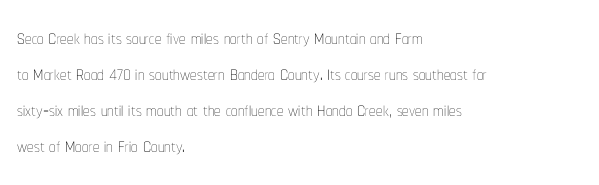
Q: Is the text bold? A: No.
Q: Is the text italic (slanted)? A: No, it is upright.
Q: Is the text underlined? A: No.
Q: How is the paragraph aligned? A: Left-aligned.
Q: Is the spacing between letters normal or unusually wide? A: Normal.
Q: Is the spacing between lines tight, normal or loose? A: Normal.
